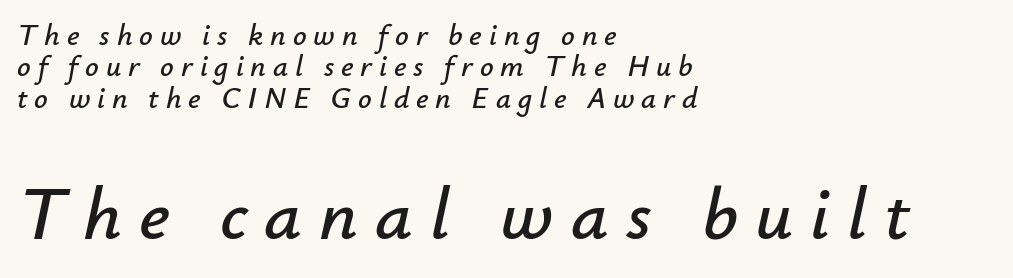
The letters advance in unequal steps, a hallmark of proportional type. Substantial extra tracking has been applied to these lines. The rendering applies a slant to the glyphs. The lines are packed closely together with very little leading. Visually, the bottom section dominates because its glyphs are scaled up. Beneath every word, the page is bare.
